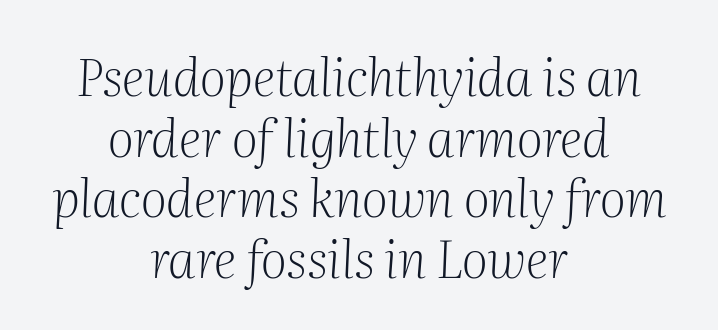
{"serif": "yes", "italic": "yes", "lean": "right", "slant_degrees": 2, "bold": "no", "weight": "light", "width": "normal", "stroke_contrast": "medium", "x_height": "medium", "monospaced": "no", "underline": "no", "align": "center", "line_spacing_ratio": 1.19, "letter_spacing": "normal", "letter_spacing_em": 0.0, "glyph_px": 51}
